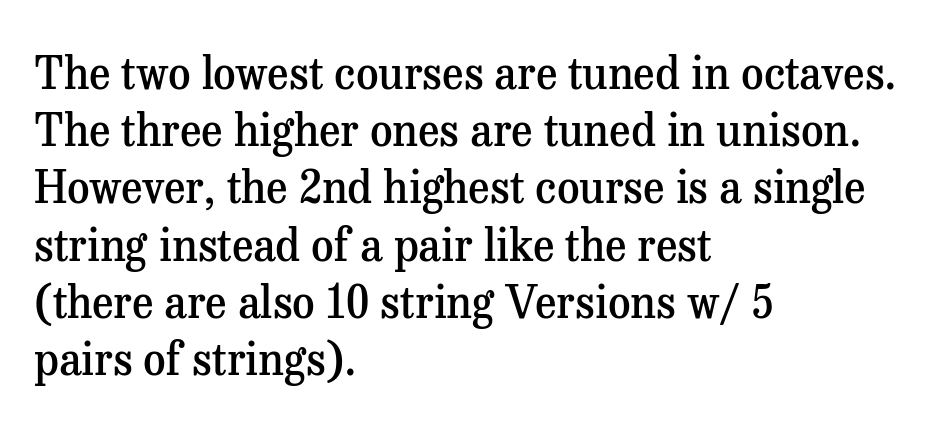
The image shows 44 px semibold serif type, upright; set left-aligned, normal line spacing (1.3x), normal letter spacing, not underlined; medium stroke contrast and a medium x-height.
